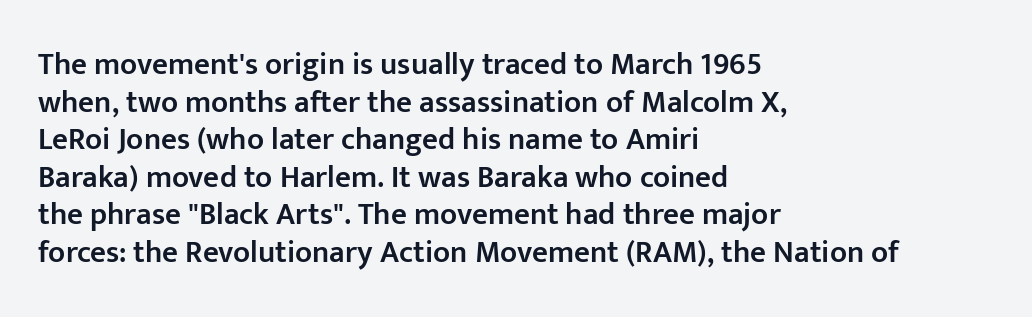
The image shows 31 px semibold sans-serif type, upright; set left-aligned, line spacing 1.21x, normal letter spacing, not underlined; low stroke contrast and a medium x-height.
